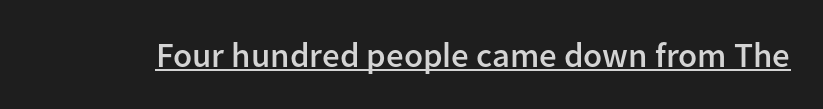
The specimen reads as upright at a glance. The horizontal fit of the characters is conventional and even. Note the varied advance widths — an 'i' is clearly narrower than an 'm'. To sum up the face: it is a sans, with no serifs. The face used here is a semibold: visibly heavier than regular, lighter than bold.
